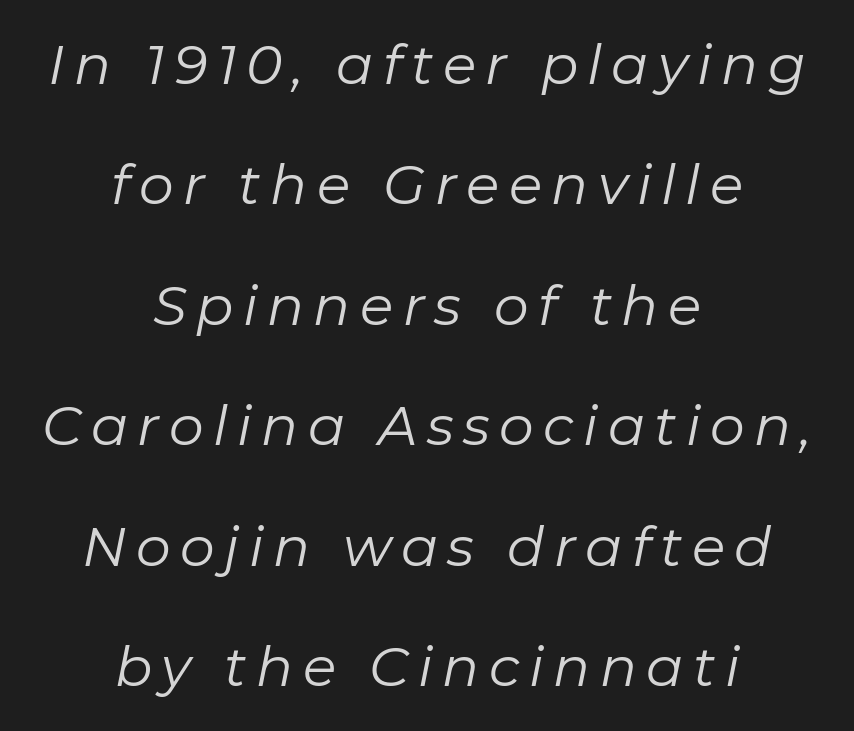
A typesetter would call this proportional, since set widths differ per character. The weight tops out at a normal text grade. Has an underline been added? It has not. The lines are spread far apart with generous leading. Visually the block forms a symmetrical silhouette, jagged on both flanks. The rendering applies a slant to the glyphs.
